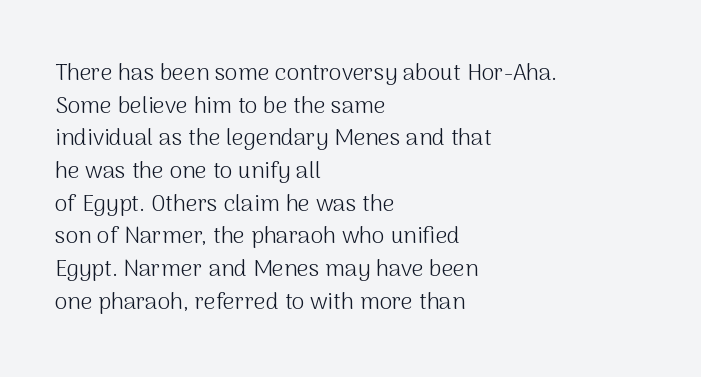
The image shows 23 px text type, upright; set left-aligned, normal line spacing (1.42x), normal letter spacing, not underlined.
